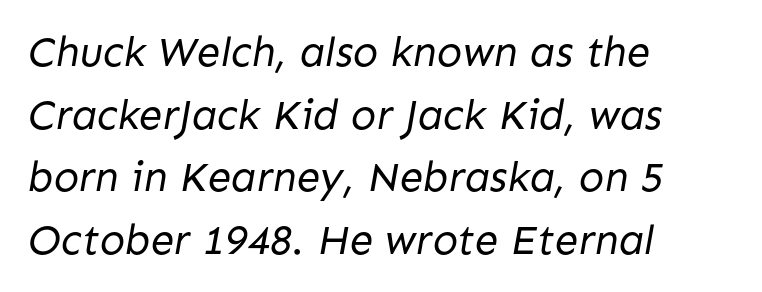
{"serif": "no", "bold": "no", "weight": "regular", "width": "normal", "stroke_contrast": "low", "x_height": "medium", "monospaced": "no", "underline": "no", "align": "left", "line_spacing": "normal", "line_spacing_ratio": 1.49, "letter_spacing": "normal", "letter_spacing_em": 0.0, "glyph_px": 42}
